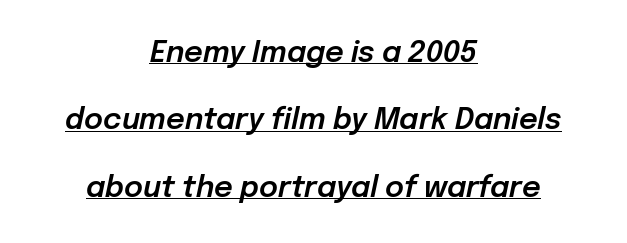
Decoration check: the copy is underlined. These lines were composed using italics. Observe the ordinary spacing: letters are neighbours, not strangers. Here the designer chose a conventional face with non-uniform glyph widths.
